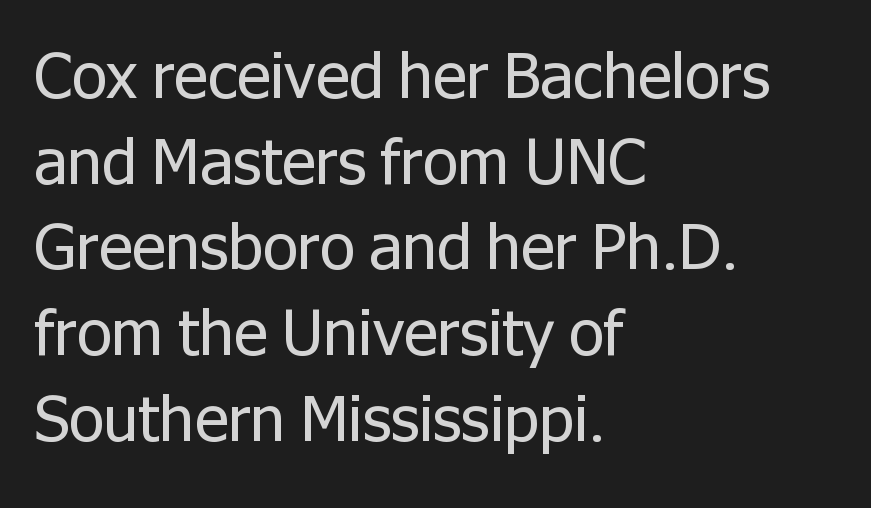
Q: Is the text bold? A: No.
Q: Is the text italic (slanted)? A: No, it is upright.
Q: Is the typeface a serif or a sans-serif typeface? A: Sans-serif.
Q: Is the text underlined? A: No.
Q: How is the paragraph aligned? A: Left-aligned.
Q: Is the spacing between letters normal or unusually wide? A: Normal.
Q: Is the spacing between lines tight, normal or loose? A: Normal.
Q: Width (condensed, normal, or wide)? A: Normal.
Q: Stroke contrast? A: Low.
Q: x-height? A: Medium.
Q: Monospaced? A: No.
